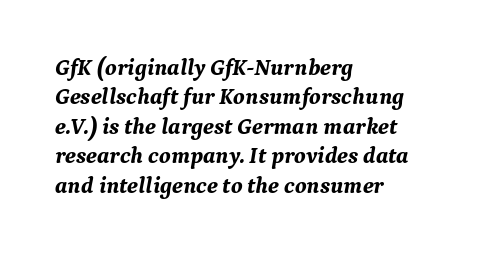
Q: Is the text bold? A: Yes.
Q: Is the text italic (slanted)? A: Yes, it leans right by about 9 degrees.
Q: Is the text underlined? A: No.
Q: How is the paragraph aligned? A: Left-aligned.
Q: Is the spacing between letters normal or unusually wide? A: Normal.
Q: Is the spacing between lines tight, normal or loose? A: Normal.
